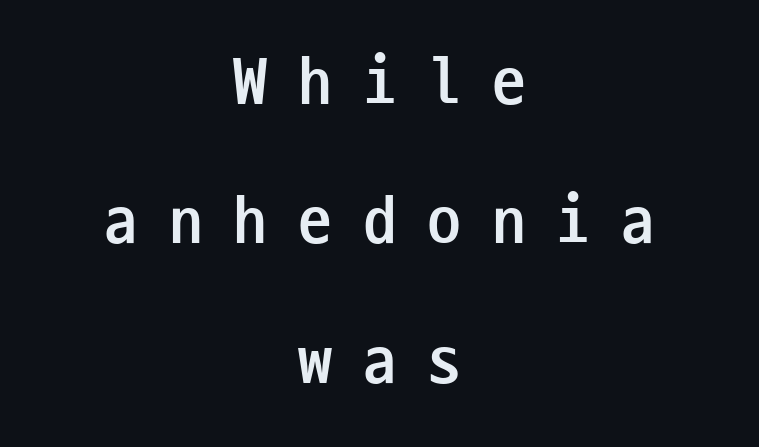
The image shows 68 px semibold, condensed sans-serif type, upright, monospaced; set centered, loose line spacing (2.05x), unusually wide letter spacing (+0.45 em), not underlined; low stroke contrast and a medium x-height.
